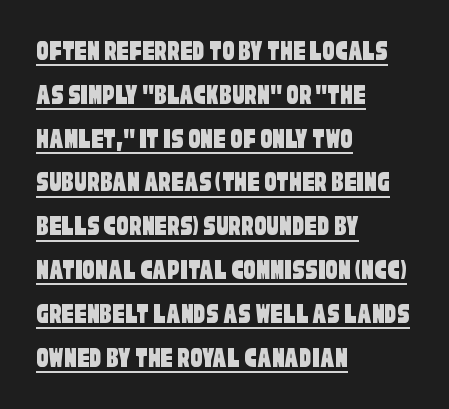
Q: Is the typeface a serif or a sans-serif typeface? A: Sans-serif.
Q: Is the text underlined? A: Yes.
Q: How is the paragraph aligned? A: Left-aligned.
Q: Is the spacing between letters normal or unusually wide? A: Normal.
Q: Is the spacing between lines tight, normal or loose? A: Normal.
Q: Width (condensed, normal, or wide)? A: Condensed.
Q: Stroke contrast? A: Low.
Q: x-height? A: Large.
Q: Monospaced? A: No.
